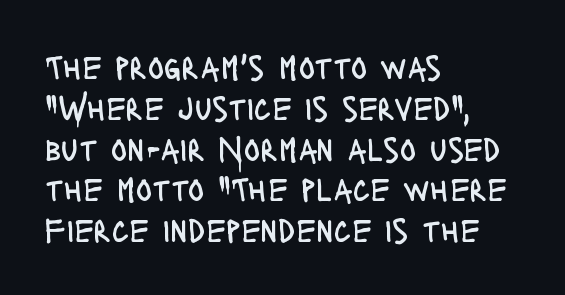
The image shows 34 px regular-weight, condensed sans-serif type, upright; set left-aligned, line spacing 1.2x, normal letter spacing, not underlined; low stroke contrast and a large x-height.
